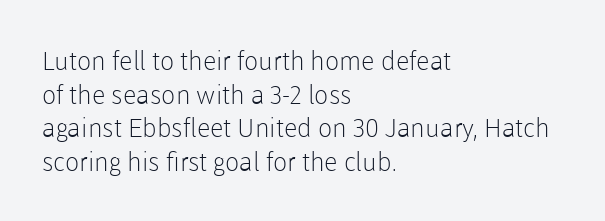
Interline gaps are of average width in this sample. In terms of posture, this sample is upright. Teacher's note: observe the even left margin — that is flush-left alignment. The cut favours lightness, reaching ordinary text weight at its darkest.
